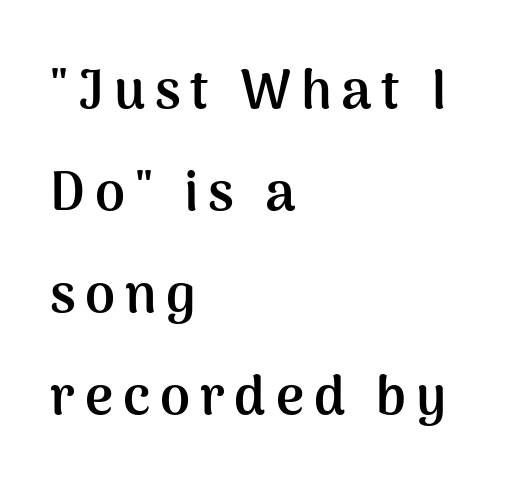
Q: Is the text bold? A: Yes.
Q: Is the text italic (slanted)? A: No, it is upright.
Q: Is the typeface a serif or a sans-serif typeface? A: Sans-serif.
Q: Is the text underlined? A: No.
Q: How is the paragraph aligned? A: Left-aligned.
Q: Width (condensed, normal, or wide)? A: Normal.
Q: Stroke contrast? A: Medium.
Q: x-height? A: Medium.
Q: Monospaced? A: No.
